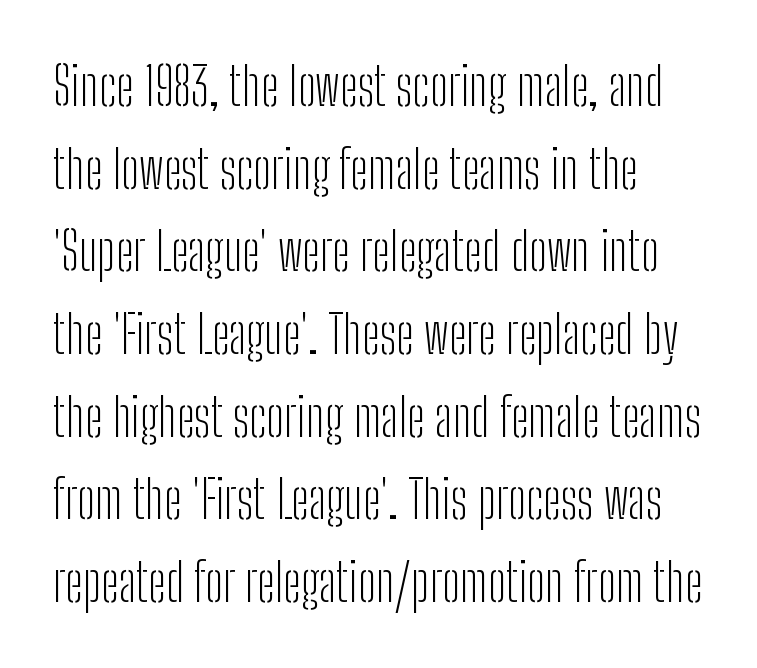
Q: Is the text bold? A: No.
Q: Is the text italic (slanted)? A: No, it is upright.
Q: Is the typeface a serif or a sans-serif typeface? A: Sans-serif.
Q: Is the text underlined? A: No.
Q: How is the paragraph aligned? A: Left-aligned.
Q: Is the spacing between letters normal or unusually wide? A: Normal.
Q: Is the spacing between lines tight, normal or loose? A: Normal.
Q: Width (condensed, normal, or wide)? A: Condensed.
Q: Stroke contrast? A: Low.
Q: x-height? A: Medium.
Q: Monospaced? A: No.
